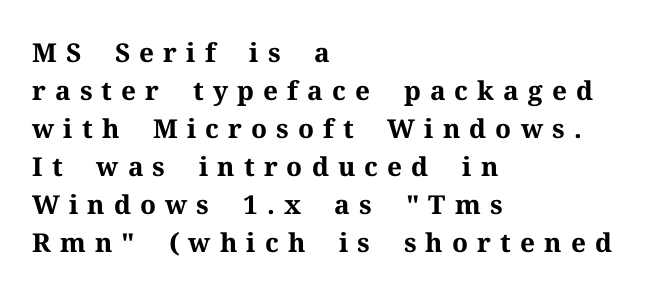
Summary of weight: heavy, a full bold. This rendering widens character spacing well past its baseline value. One-word summary of the alignment: left. Type without underlining.
